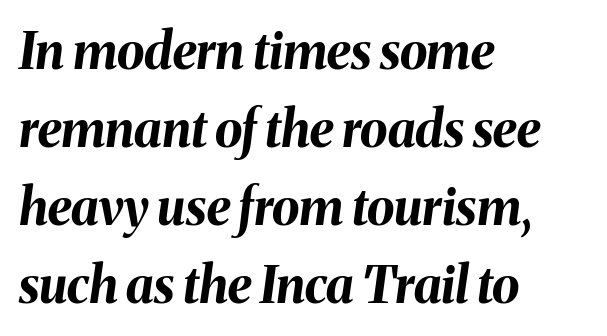
How would I describe the line gaps? Plain and ordinary. Spacing verdict: proportional, widths tailored to each character. In CSS terms this would be text-align: left. Anything drawn beneath the words? Only blank space.
